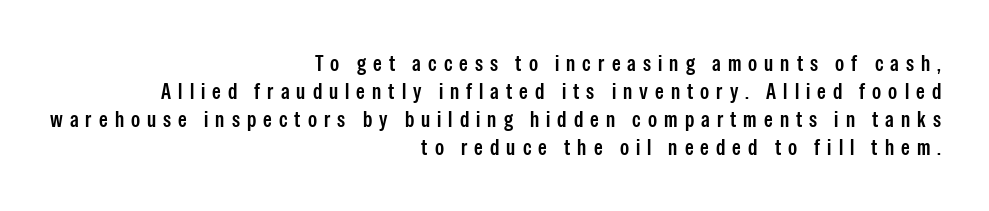
Q: Is the text bold? A: Semi-bold.
Q: Is the text italic (slanted)? A: No, it is upright.
Q: Is the text underlined? A: No.
Q: How is the paragraph aligned? A: Right-aligned.
Q: Is the spacing between letters normal or unusually wide? A: Unusually wide.
Q: Is the spacing between lines tight, normal or loose? A: Normal.
